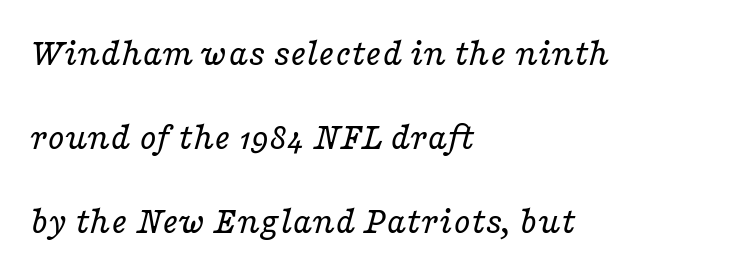
The image shows 39 px regular-weight, wide serif type, italic (leaning right); set left-aligned, loose line spacing (2.16x), normal letter spacing, not underlined; low stroke contrast and a medium x-height.
